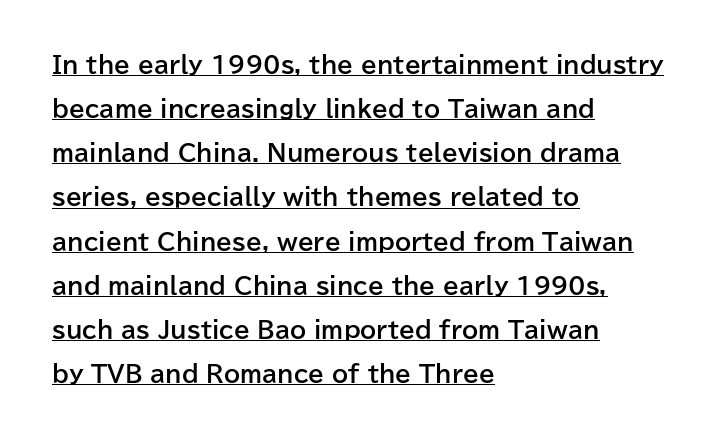
The image shows 23 px bold type, upright; set left-aligned, loose line spacing (1.92x), normal letter spacing, underlined.
